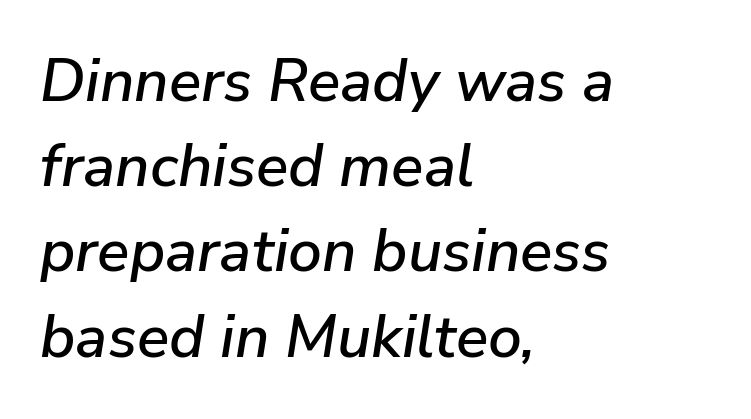
{"italic": "yes", "lean": "right", "slant_degrees": 9, "width": "normal", "stroke_contrast": "low", "x_height": "medium", "monospaced": "no", "underline": "no", "align": "left", "line_spacing": "normal", "line_spacing_ratio": 1.42, "letter_spacing": "normal", "letter_spacing_em": 0.0, "glyph_px": 60}
